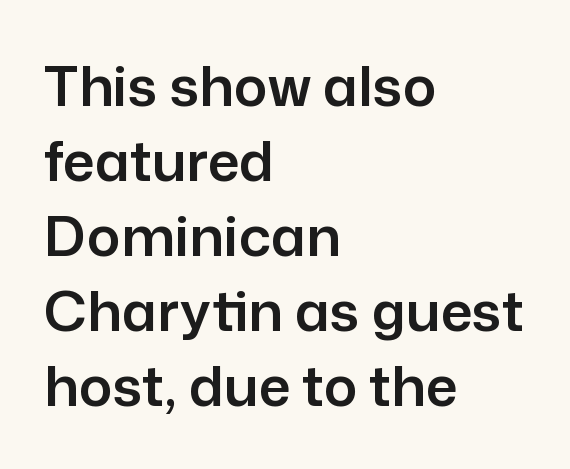
The image shows 56 px sans-serif type, upright; set left-aligned, normal line spacing (1.34x), normal letter spacing, not underlined; low stroke contrast and a medium x-height.
